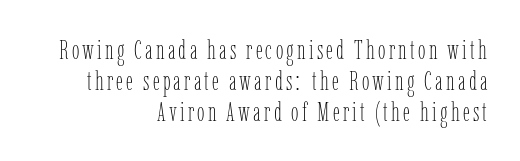
The image shows 27 px text type, upright; set right-aligned, tight line spacing (1.14x), not underlined.
